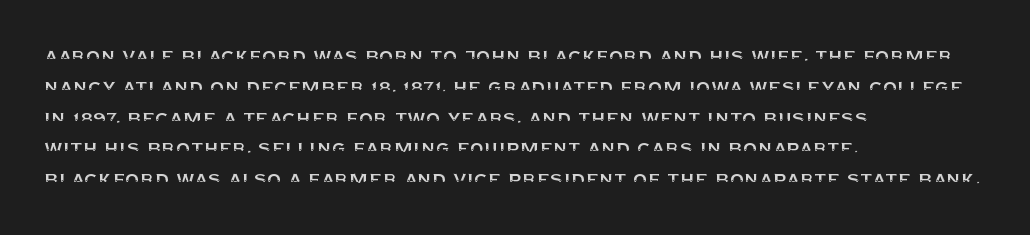
{"italic": "no", "underline": "no", "align": "left", "line_spacing": "normal", "line_spacing_ratio": 1.34, "letter_spacing": "normal", "letter_spacing_em": 0.0, "glyph_px": 23}
